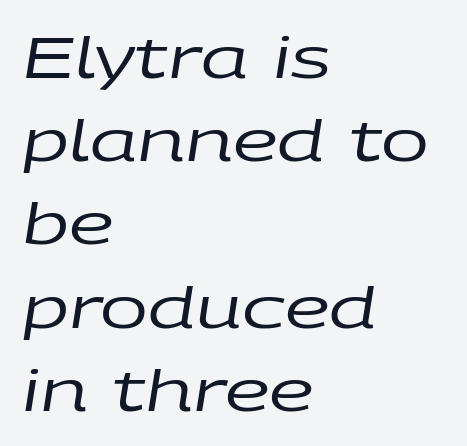
Q: Is the text bold? A: No.
Q: Is the text italic (slanted)? A: Yes, it leans right by about 9 degrees.
Q: Is the text underlined? A: No.
Q: How is the paragraph aligned? A: Left-aligned.
Q: Is the spacing between letters normal or unusually wide? A: Normal.
Q: Is the spacing between lines tight, normal or loose? A: Normal.
Q: Width (condensed, normal, or wide)? A: Wide.
Q: Stroke contrast? A: Low.
Q: x-height? A: Large.
Q: Monospaced? A: No.
